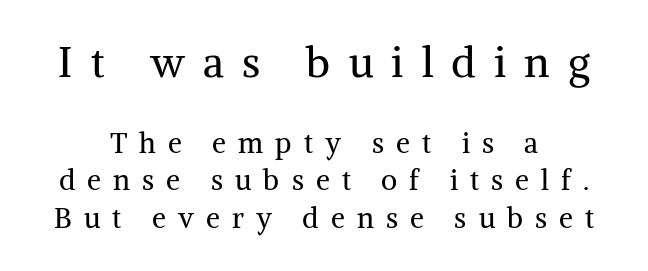
The image shows 42 px regular-weight serif type, upright; set normal line spacing (1.34x), unusually wide letter spacing (+0.43 em), not underlined; the first (top) block is 1.5x larger; medium stroke contrast and a medium x-height.
